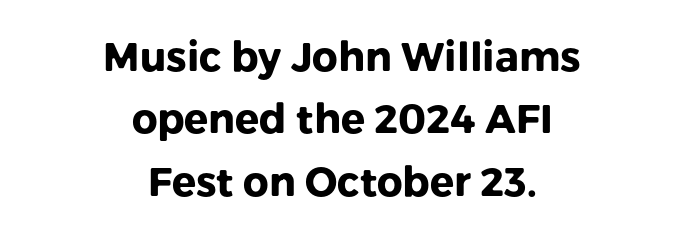
Q: Is the text bold? A: Yes.
Q: Is the text italic (slanted)? A: No, it is upright.
Q: Is the typeface a serif or a sans-serif typeface? A: Sans-serif.
Q: Is the text underlined? A: No.
Q: How is the paragraph aligned? A: Centered.
Q: Is the spacing between letters normal or unusually wide? A: Normal.
Q: Is the spacing between lines tight, normal or loose? A: Normal.
Q: Width (condensed, normal, or wide)? A: Normal.
Q: Stroke contrast? A: Low.
Q: x-height? A: Medium.
Q: Monospaced? A: No.
